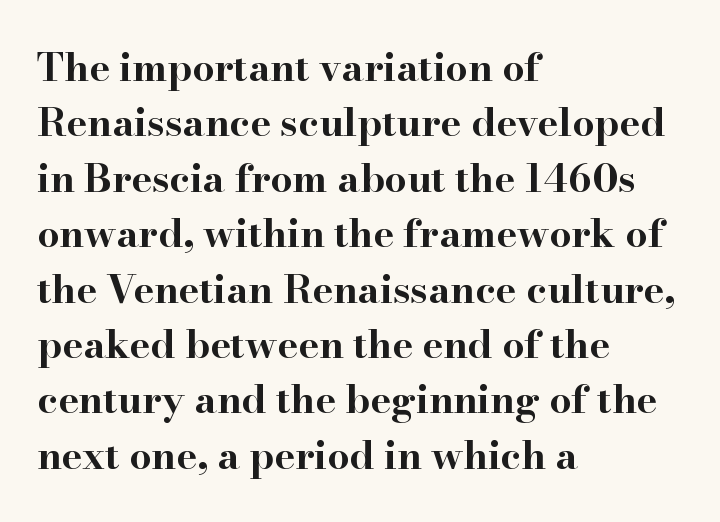
The image shows 39 px bold, wide serif type, upright; set left-aligned, normal line spacing (1.42x), normal letter spacing, not underlined; high stroke contrast and a small x-height.
